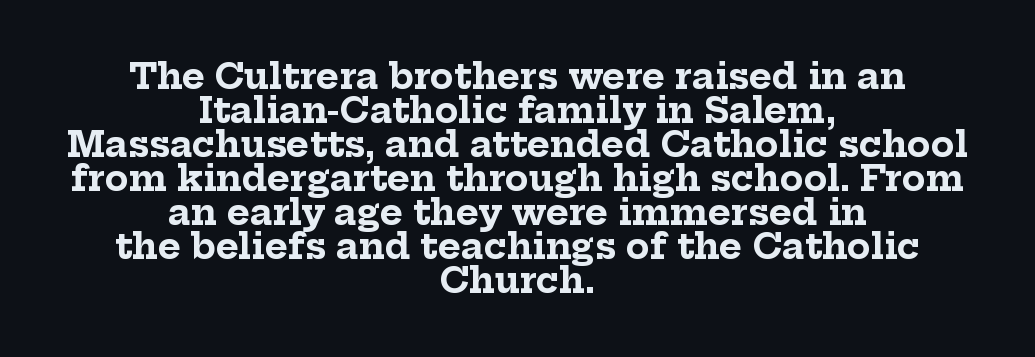
The whitespace from short lines is split evenly between both sides. On the weight axis this lands at bold, roughly 700. The words here are not underlined. What kind of face is this? One with serifs.
